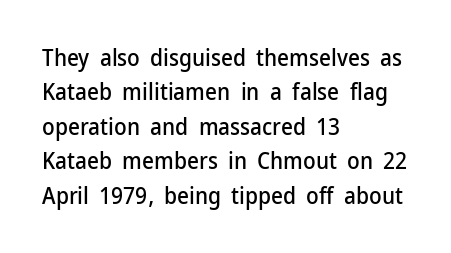
{"italic": "no", "underline": "no", "align": "left", "line_spacing": "normal", "line_spacing_ratio": 1.5, "letter_spacing": "normal", "letter_spacing_em": 0.0, "glyph_px": 23}
